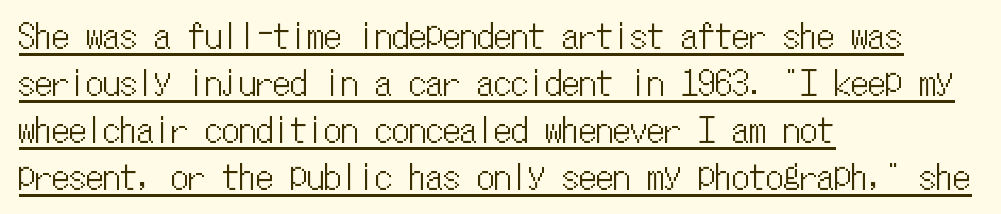
Q: Is the text italic (slanted)? A: No, it is upright.
Q: Is the text underlined? A: Yes.
Q: How is the paragraph aligned? A: Left-aligned.
Q: Is the spacing between letters normal or unusually wide? A: Normal.
Q: Is the spacing between lines tight, normal or loose? A: Normal.
Q: Width (condensed, normal, or wide)? A: Condensed.
Q: Stroke contrast? A: Low.
Q: x-height? A: Medium.
Q: Monospaced? A: Yes.
